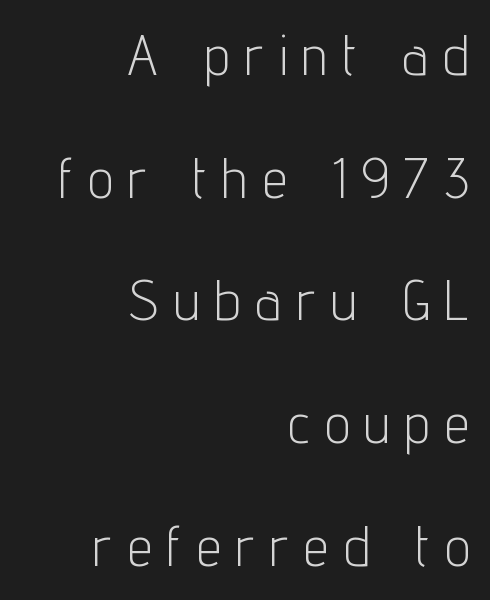
Stems and bowls with no extra thickness — not bold. The area under the type is left untouched. Vertically, the passage feels expansive, rows floating well apart. Between one letter and the next there's a generous, obvious gap. Notice how the stems are strictly vertical — no italics here. Proportional: the letters do not fall into vertical columns.
